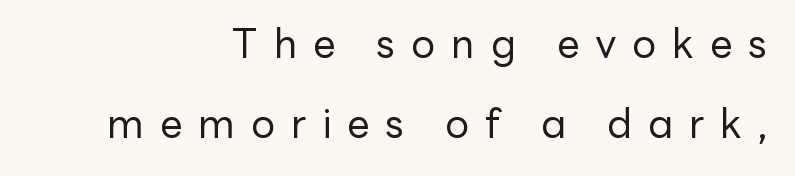
Quick note: not italic, upright. The face used here is a sans, in the tradition of grotesques and geometrics. Between one letter and the next there's a generous, obvious gap. Does the copy run flush right? Yes — the right margin is perfectly even.
